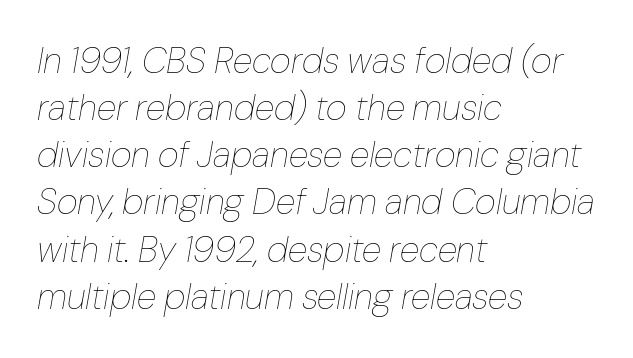
{"italic": "yes", "lean": "right", "slant_degrees": 10, "bold": "no", "weight": "thin", "width": "normal", "stroke_contrast": "low", "x_height": "medium", "monospaced": "no", "underline": "no", "align": "left", "line_spacing": "normal", "line_spacing_ratio": 1.31, "letter_spacing": "normal", "letter_spacing_em": 0.0, "glyph_px": 36}
